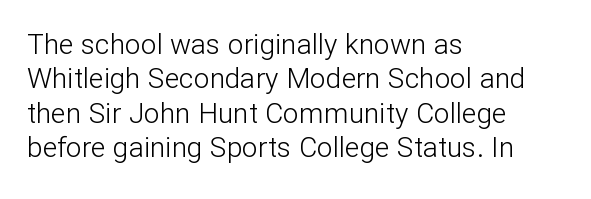
Q: Is the text bold? A: No.
Q: Is the text italic (slanted)? A: No, it is upright.
Q: Is the typeface a serif or a sans-serif typeface? A: Sans-serif.
Q: Is the text underlined? A: No.
Q: How is the paragraph aligned? A: Left-aligned.
Q: Is the spacing between letters normal or unusually wide? A: Normal.
Q: Width (condensed, normal, or wide)? A: Normal.
Q: Stroke contrast? A: Low.
Q: x-height? A: Medium.
Q: Monospaced? A: No.
